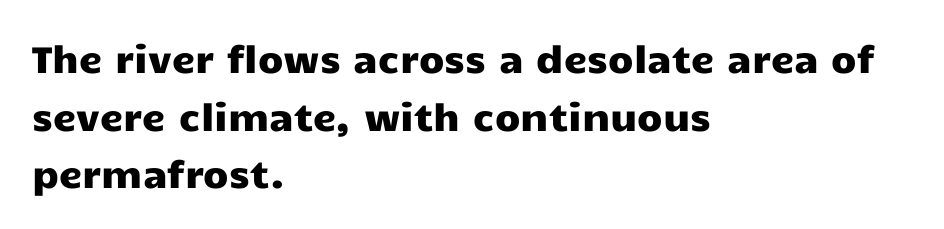
This is sans-serif lettering, the kind often seen on screens and signage. Spacing between characters is what you'd get straight out of the box. You can tell it's not italic because the verticals are truly vertical. Which margin do the lines hug? The left one — the right edge is uneven. No word sits above an underline.
